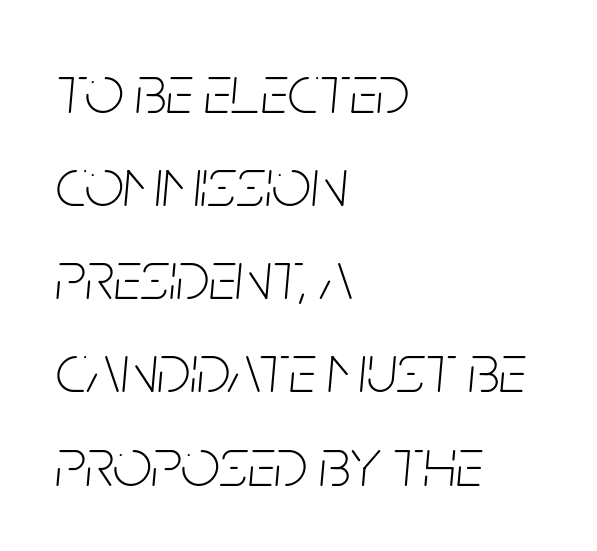
The image shows 69 px thin, condensed type, italic (leaning right); set left-aligned, normal line spacing (1.35x), normal letter spacing, not underlined; low stroke contrast and a large x-height.
